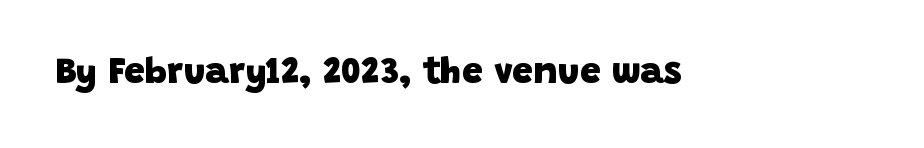
The image shows 37 px heavy sans-serif type; set normal letter spacing, not underlined; low stroke contrast and a large x-height.
